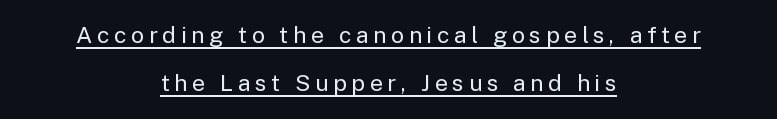
This rendering features underlined lettering. Nothing heavy about these letters — not bold at all. The typography opts for an upright posture over an oblique one. A centered setting, common on invitations and titles, is used for this passage.
